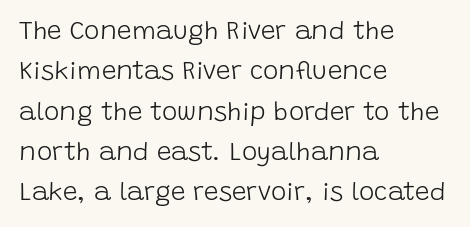
Q: Is the text bold? A: No.
Q: Is the text italic (slanted)? A: No, it is upright.
Q: Is the text underlined? A: No.
Q: How is the paragraph aligned? A: Left-aligned.
Q: Is the spacing between letters normal or unusually wide? A: Normal.
Q: Is the spacing between lines tight, normal or loose? A: Normal.
